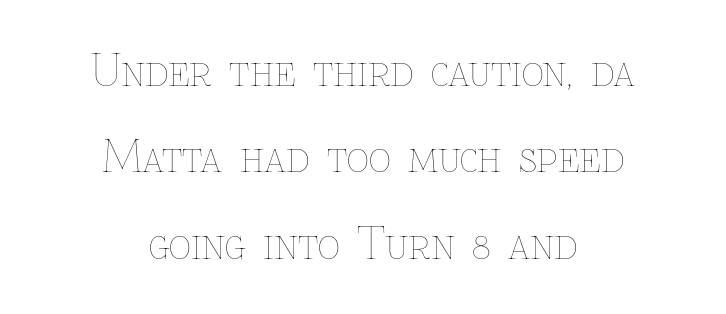
Visually the block forms a symmetrical silhouette, jagged on both flanks. Tracking here is standard; glyphs follow each other at the usual distance. A typesetter would call this proportional, since set widths differ per character. The specimen reads as upright at a glance. Each new line begins a long way beneath the previous one. The font is comparable to plain body text, perhaps lighter.
